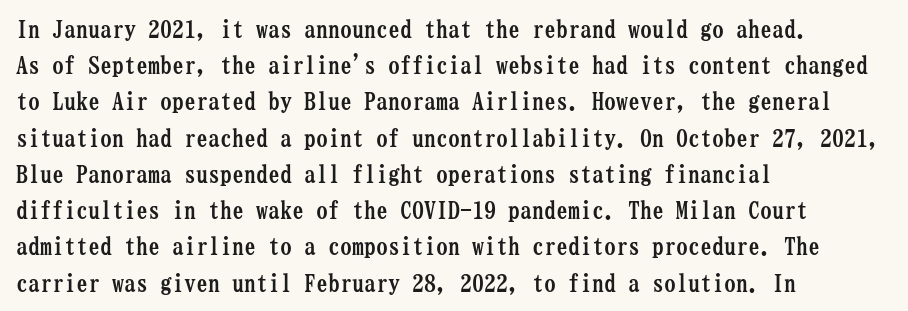
Q: Is the text bold? A: Yes.
Q: Is the text italic (slanted)? A: No, it is upright.
Q: Is the text underlined? A: No.
Q: How is the paragraph aligned? A: Left-aligned.
Q: Is the spacing between letters normal or unusually wide? A: Normal.
Q: Is the spacing between lines tight, normal or loose? A: Normal.
